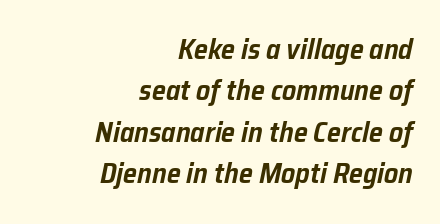
{"italic": "yes", "lean": "right", "slant_degrees": 12, "width": "normal", "stroke_contrast": "low", "x_height": "medium", "monospaced": "no", "underline": "no", "align": "right", "line_spacing": "normal", "line_spacing_ratio": 1.48, "letter_spacing": "normal", "letter_spacing_em": 0.0, "glyph_px": 28}
